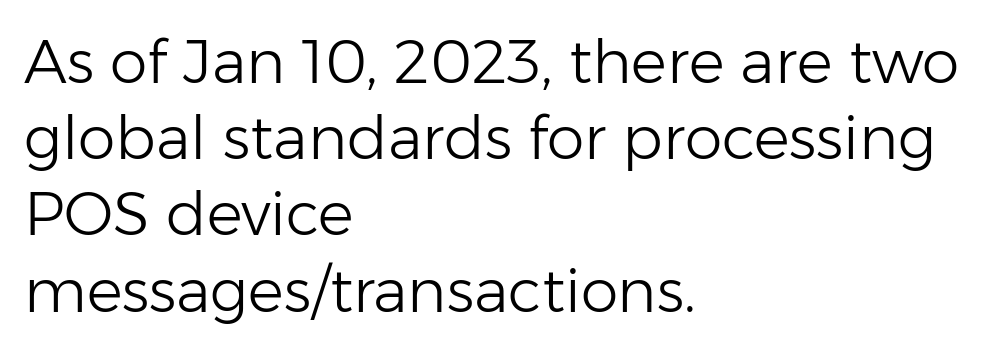
{"serif": "no", "italic": "no", "bold": "no", "weight": "light", "width": "normal", "stroke_contrast": "low", "x_height": "medium", "monospaced": "no", "underline": "no", "align": "left", "line_spacing": "normal", "line_spacing_ratio": 1.27, "letter_spacing": "normal", "letter_spacing_em": 0.0, "glyph_px": 60}
